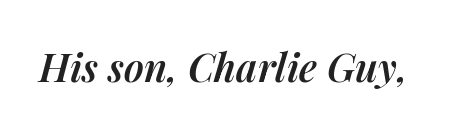
The image shows 39 px semibold type, italic (leaning right); set normal letter spacing, not underlined; medium stroke contrast and a medium x-height.
